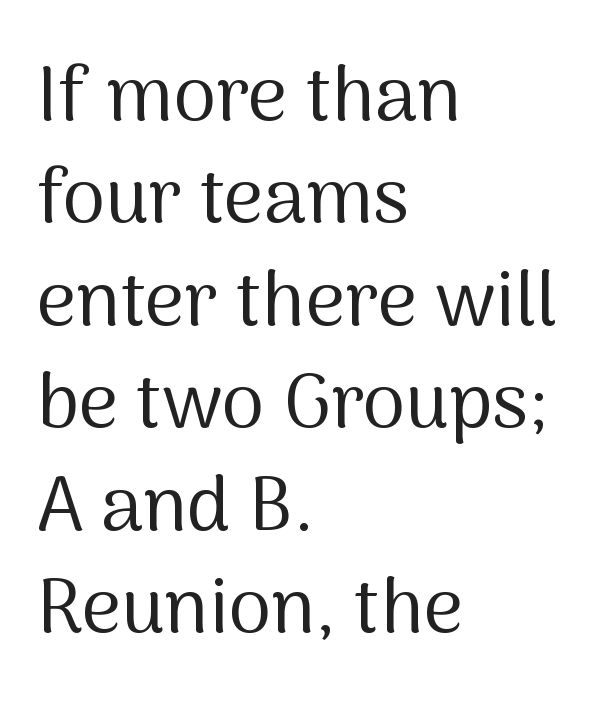
Q: Is the text bold? A: No.
Q: Is the text italic (slanted)? A: No, it is upright.
Q: Is the typeface a serif or a sans-serif typeface? A: Sans-serif.
Q: Is the text underlined? A: No.
Q: How is the paragraph aligned? A: Left-aligned.
Q: Is the spacing between letters normal or unusually wide? A: Normal.
Q: Is the spacing between lines tight, normal or loose? A: Normal.
Q: Width (condensed, normal, or wide)? A: Normal.
Q: Stroke contrast? A: Medium.
Q: x-height? A: Medium.
Q: Monospaced? A: No.
